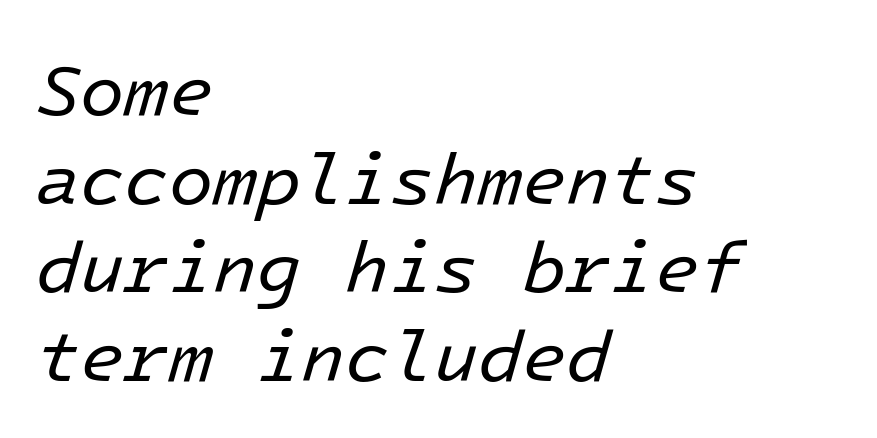
{"italic": "yes", "lean": "right", "slant_degrees": 16, "bold": "no", "weight": "regular", "width": "normal", "stroke_contrast": "low", "x_height": "medium", "underline": "no", "align": "left", "line_spacing_ratio": 1.23, "letter_spacing": "normal", "letter_spacing_em": 0.0, "glyph_px": 72}
